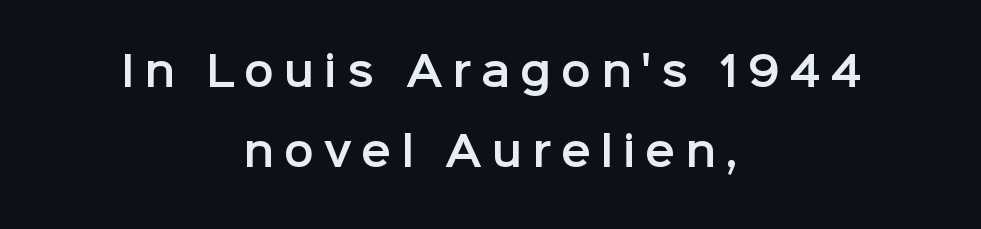
The axis of the letterforms is exactly vertical. Characters follow at a spacing far wider than the type designer built in. The characters display no serif detailing; their extremities are plain. Plain, unruled lines of type. The letters advance in unequal steps, a hallmark of proportional type. Notice how the passage keeps no hard edge, just a central spine.
